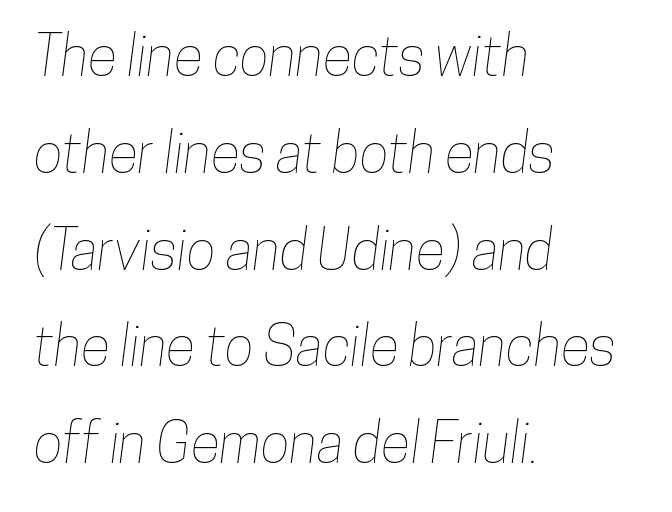
All the whitespace from short lines collects on the right. The face used here is proportionally spaced, like ordinary book or web type. No word sits above an underline. This sample uses plain, unmodified letter spacing.
